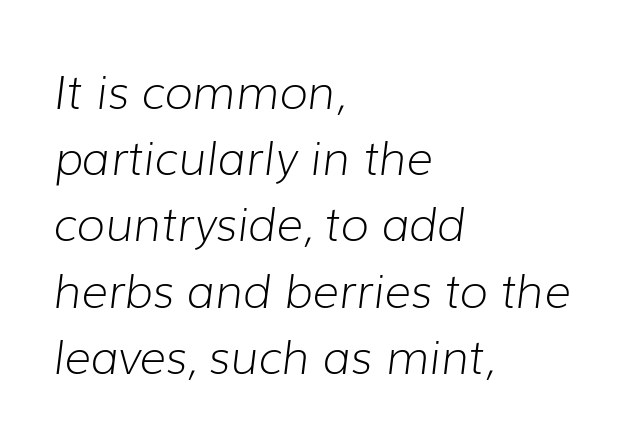
There's an unmistakable incline to the writing here. This rendering uses left alignment, leaving the right contour irregular. Just letters on the line, the space beneath them empty. The space between consecutive lines is moderate. Compared with typical body copy, the letter spacing here is the same. No heavy texture on the line: the type isn't bold.
